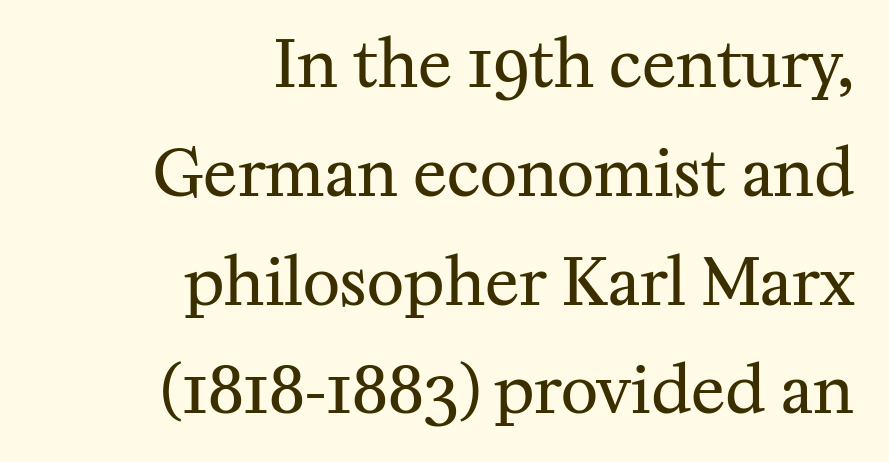
{"serif": "yes", "italic": "no", "bold": "no", "weight": "regular", "width": "normal", "stroke_contrast": "medium", "x_height": "medium", "monospaced": "no", "underline": "no", "align": "right", "line_spacing": "normal", "line_spacing_ratio": 1.7, "letter_spacing": "normal", "letter_spacing_em": 0.0, "glyph_px": 64}
